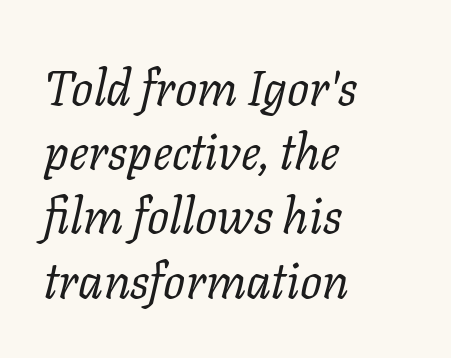
Q: Is the text bold? A: No.
Q: Is the text italic (slanted)? A: Yes, it leans right by about 11 degrees.
Q: Is the typeface a serif or a sans-serif typeface? A: Serif.
Q: Is the text underlined? A: No.
Q: How is the paragraph aligned? A: Left-aligned.
Q: Is the spacing between letters normal or unusually wide? A: Normal.
Q: Is the spacing between lines tight, normal or loose? A: Normal.
Q: Width (condensed, normal, or wide)? A: Normal.
Q: Stroke contrast? A: Low.
Q: x-height? A: Medium.
Q: Monospaced? A: No.
